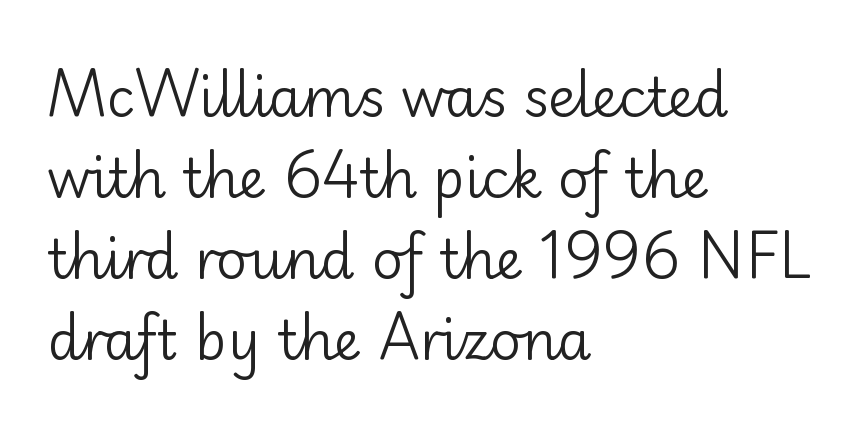
Q: Is the text bold? A: No.
Q: Is the text italic (slanted)? A: No, it is upright.
Q: Is the typeface a serif or a sans-serif typeface? A: Sans-serif.
Q: Is the text underlined? A: No.
Q: How is the paragraph aligned? A: Left-aligned.
Q: Is the spacing between letters normal or unusually wide? A: Normal.
Q: Is the spacing between lines tight, normal or loose? A: Normal.
Q: Width (condensed, normal, or wide)? A: Normal.
Q: Stroke contrast? A: Low.
Q: x-height? A: Small.
Q: Monospaced? A: No.
